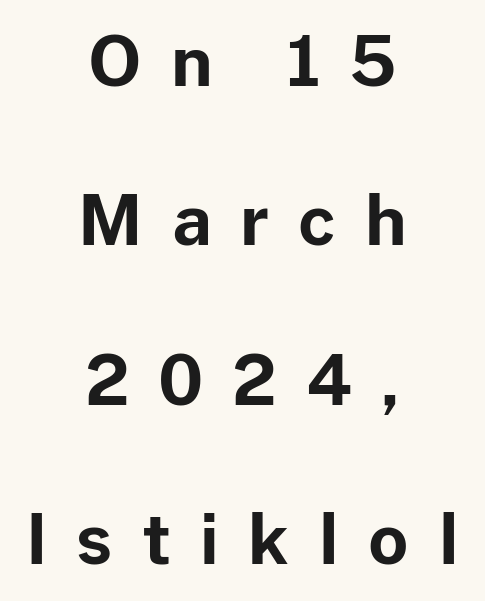
Each word looks stretched out because of the extra space between its letters. The designer dialed line spacing up above the default. A student would call this center alignment; a typographer would say set centered. Check where the strokes stop: nothing finishes them off — pure sans. Every character sits straight up, as roman type does. The zone under the glyphs is completely vacant.
